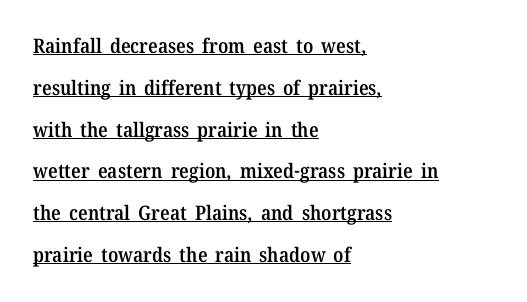
The lettering holds an erect, upright posture throughout. These words are printed semibold, heavier than regular yet not bold. This rendering uses left alignment, leaving the right contour irregular. The rendering keeps characters at their native spacing. A baseline rule has been typeset under these characters. How would I describe the line gaps? Wide and relaxed.
